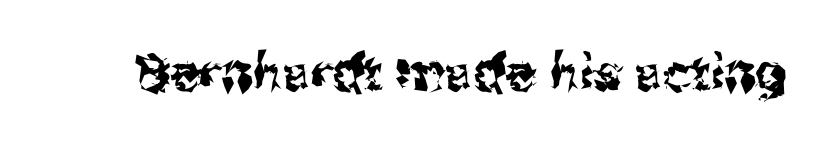
The image shows 50 px sans-serif type, upright; set normal letter spacing, not underlined; medium stroke contrast and a medium x-height.
